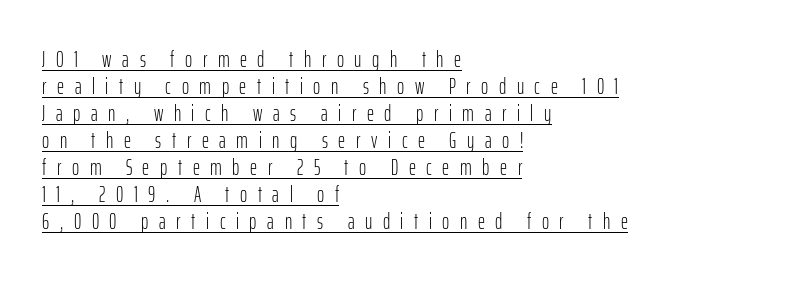
The image shows 22 px text type, upright; set left-aligned, line spacing 1.23x, unusually wide letter spacing (+0.48 em), underlined.
